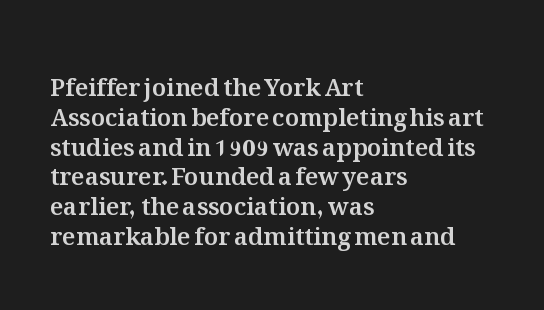
Q: Is the text italic (slanted)? A: No, it is upright.
Q: Is the text underlined? A: No.
Q: How is the paragraph aligned? A: Left-aligned.
Q: Is the spacing between letters normal or unusually wide? A: Normal.
